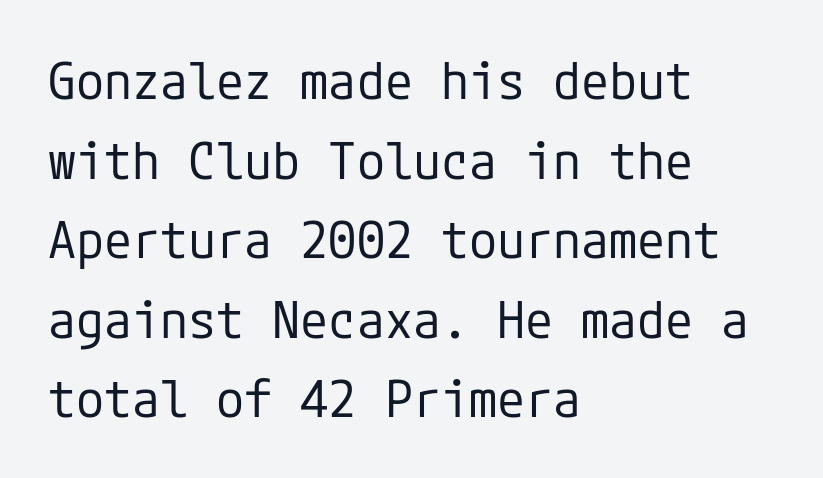
The image shows 51 px regular-weight sans-serif type, upright; set left-aligned, normal line spacing (1.56x), normal letter spacing, not underlined; low stroke contrast and a medium x-height.
